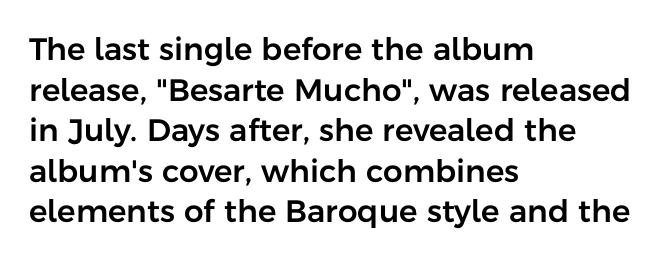
No word sits above an underline. Is there much room between lines? A standard amount, neither cramped nor airy. You could not count columns in this text — the font is proportionally spaced. Casual observation: everything's shoved over to the left.
